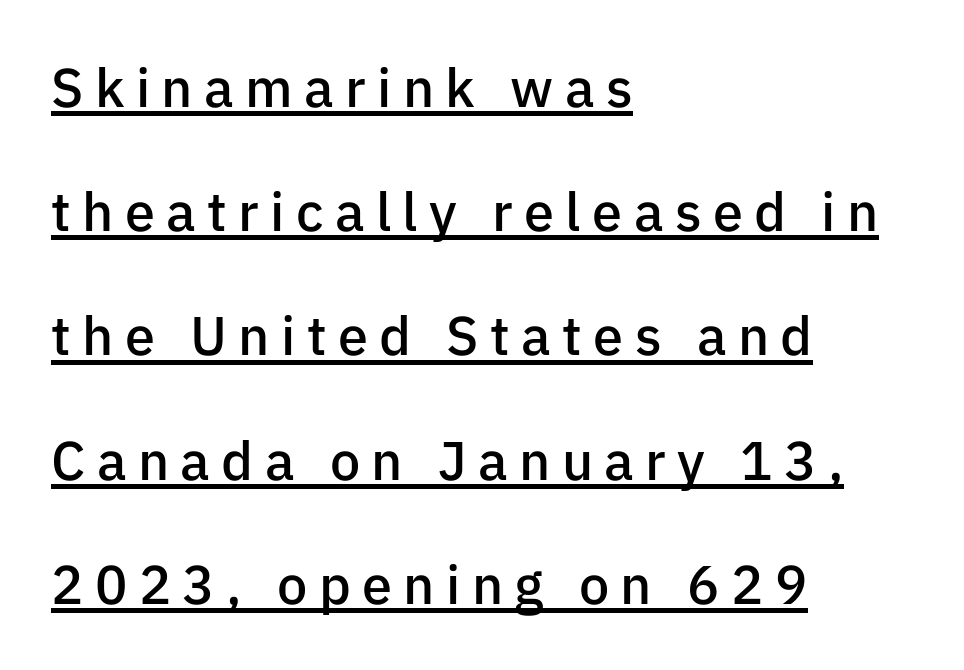
{"serif": "no", "italic": "no", "bold": "semi", "weight": "semibold", "width": "normal", "stroke_contrast": "low", "x_height": "medium", "monospaced": "no", "underline": "yes", "align": "left", "line_spacing": "loose", "line_spacing_ratio": 2.3, "letter_spacing": "wide", "letter_spacing_em": 0.21, "glyph_px": 54}
